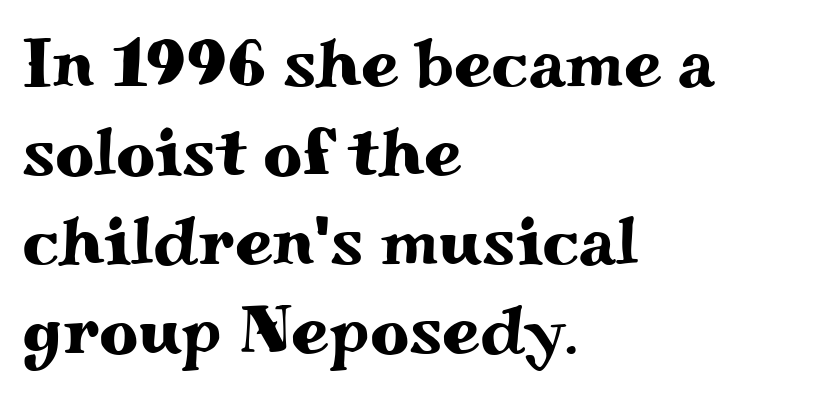
Quick note: interline space is typical. A bare baseline throughout the passage. Letter spacing: default. One-word summary of the alignment: left.
